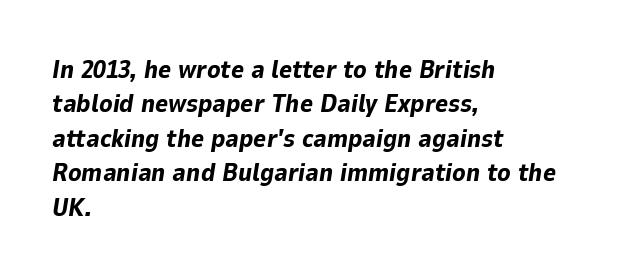
No extra tracking has been applied to these lines. Caption: bold face, heavy strokes. The rendering uses a moderate line-height, typical for paragraphs. The foot of each line stays bare and open. Casual observation: everything's shoved over to the left. Compared with ordinary roman type, these characters are visibly tilted.
